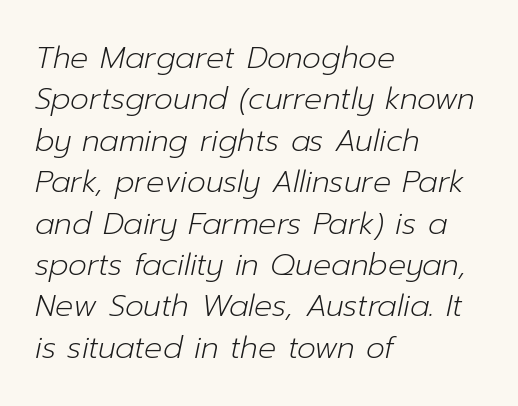
Quick note: underline off. The passage shown is not bold in any degree. If you drew a ruler down the left edge, every line would touch it. Nobody touched the tracking dial on this one. Varying glyph widths throughout — classic text-font behaviour. Whoever set this chose a conventional vertical rhythm.
